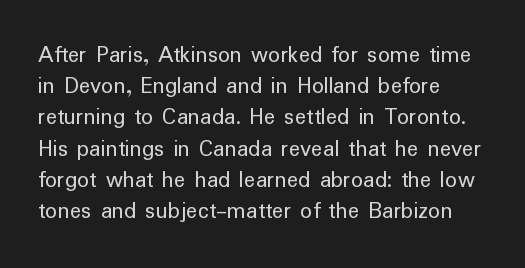
The image shows 24 px text type, upright; set left-aligned, normal line spacing (1.3x), normal letter spacing, not underlined.
